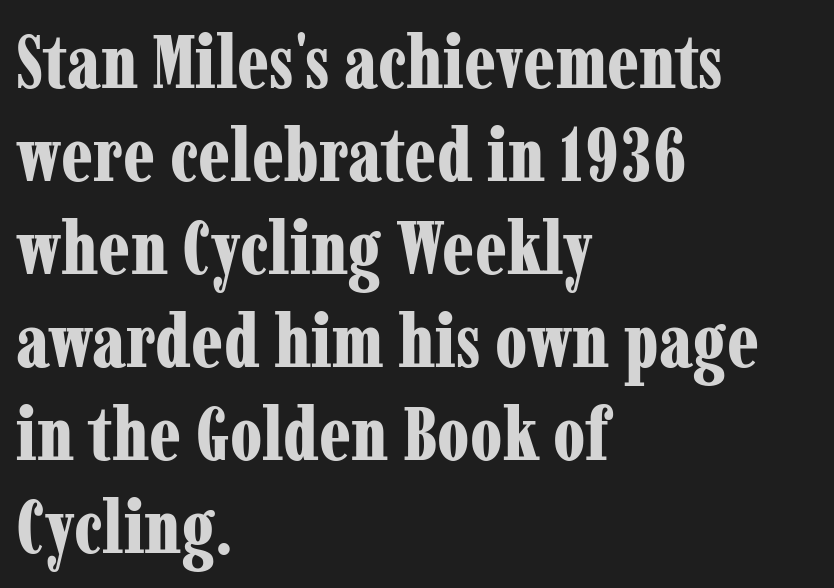
Q: Is the text bold? A: Yes.
Q: Is the text italic (slanted)? A: No, it is upright.
Q: Is the typeface a serif or a sans-serif typeface? A: Serif.
Q: Is the text underlined? A: No.
Q: How is the paragraph aligned? A: Left-aligned.
Q: Is the spacing between letters normal or unusually wide? A: Normal.
Q: Width (condensed, normal, or wide)? A: Condensed.
Q: Stroke contrast? A: Low.
Q: x-height? A: Medium.
Q: Monospaced? A: No.
